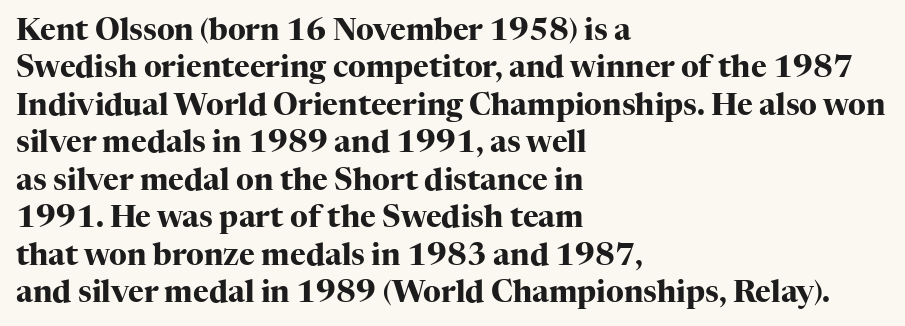
This sample has the flowing, uneven cadence of proportional lettering. Ascenders rise straight up at ninety degrees. The passage shown stacks its lines at a standard gap. Look at the tracking — it's just the regular setting, nothing added.
